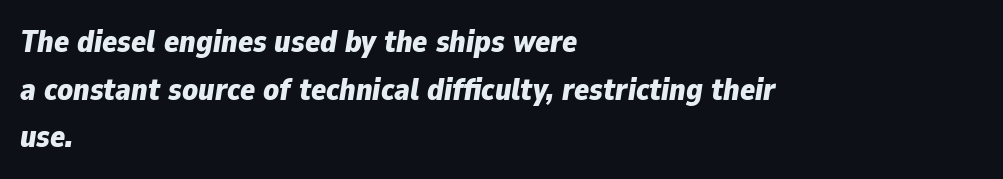
The image shows 31 px bold type, italic (leaning right); set left-aligned, normal line spacing (1.54x), normal letter spacing, not underlined; low stroke contrast and a medium x-height.
